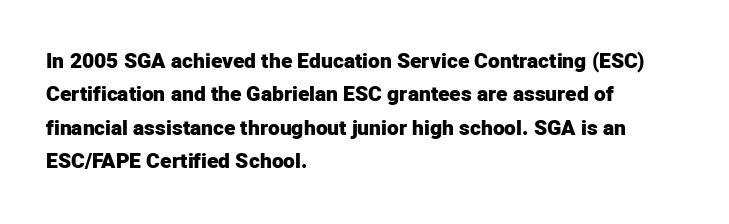
{"italic": "no", "bold": "yes", "underline": "no", "align": "left", "line_spacing": "normal", "line_spacing_ratio": 1.59, "letter_spacing": "normal", "letter_spacing_em": 0.0, "glyph_px": 21}
